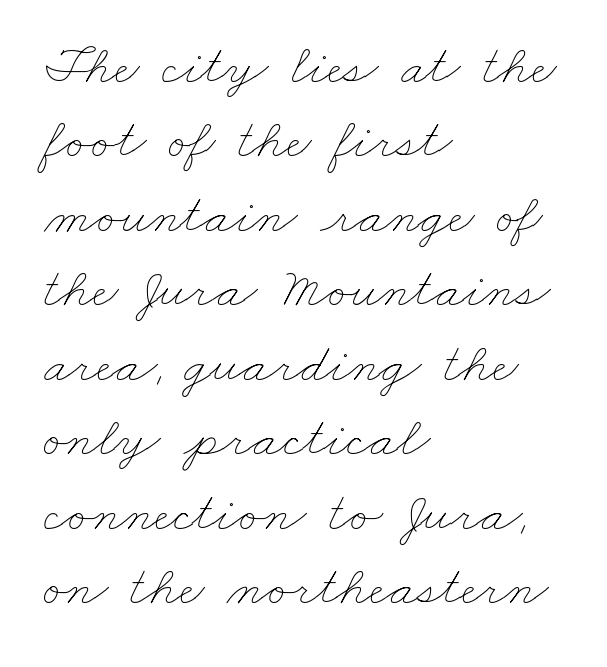
Q: Is the text bold? A: No.
Q: Is the text underlined? A: No.
Q: How is the paragraph aligned? A: Left-aligned.
Q: Is the spacing between letters normal or unusually wide? A: Normal.
Q: Is the spacing between lines tight, normal or loose? A: Normal.
Q: Width (condensed, normal, or wide)? A: Wide.
Q: Stroke contrast? A: Low.
Q: x-height? A: Small.
Q: Monospaced? A: No.
